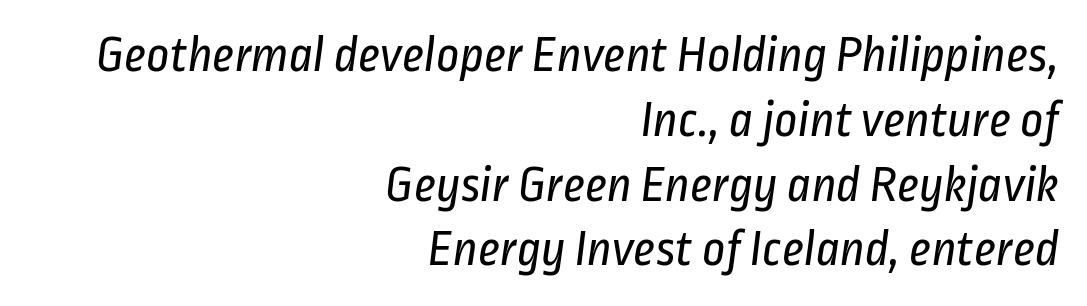
This sample is right-justified, so line beginnings fall wherever the words allow. Think of a printed novel: that variable character pitch is what you see here. Is this a heavy cut? Hardly; it is regular or lighter. Default kerning and tracking; the words read as compact shapes. This rendering features lettering with no underline.
